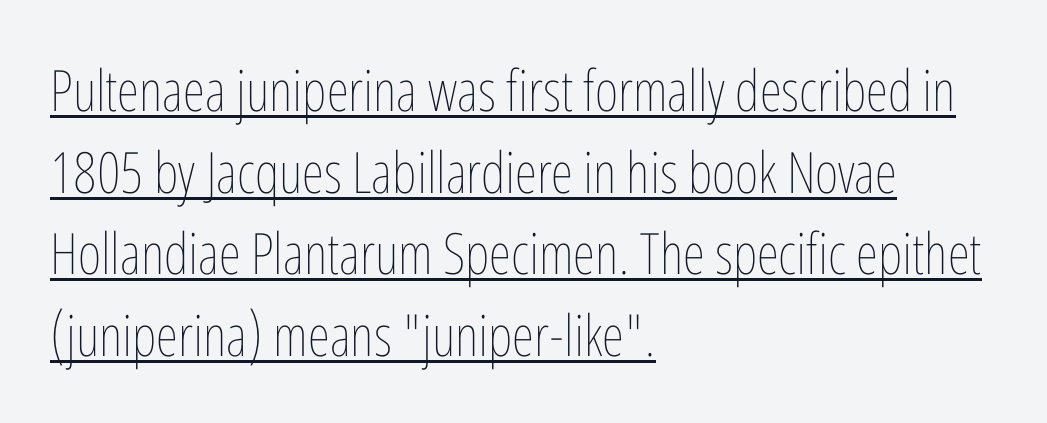
Short note: letters normally spaced. The letters advance in unequal steps, a hallmark of proportional type. In terms of posture, this sample is upright. Is the block centered? No — it sits flush against the left margin. Leading: standard.
